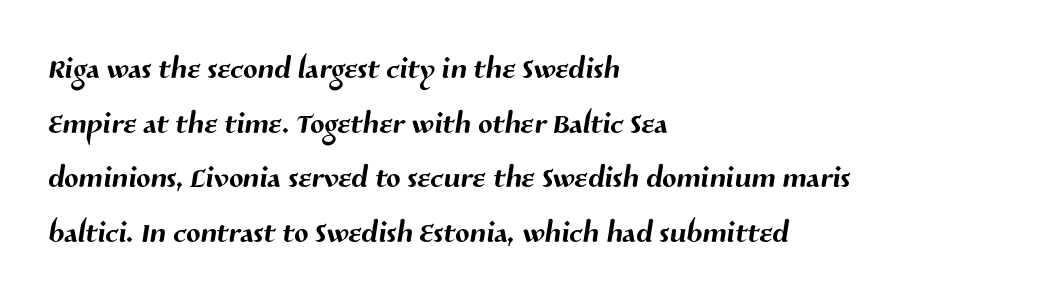
The image shows 42 px sans-serif type; set left-aligned, normal line spacing (1.3x), normal letter spacing, not underlined; medium stroke contrast and a medium x-height.
